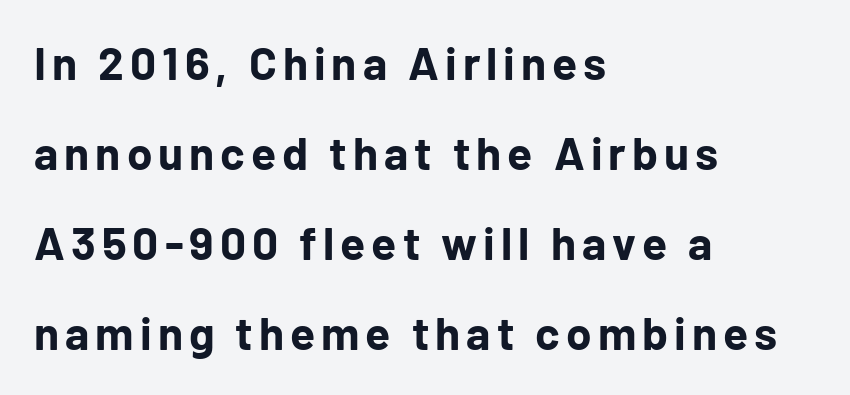
The image shows 46 px bold sans-serif type, upright; set left-aligned, loose line spacing (1.96x), not underlined; low stroke contrast and a medium x-height.
